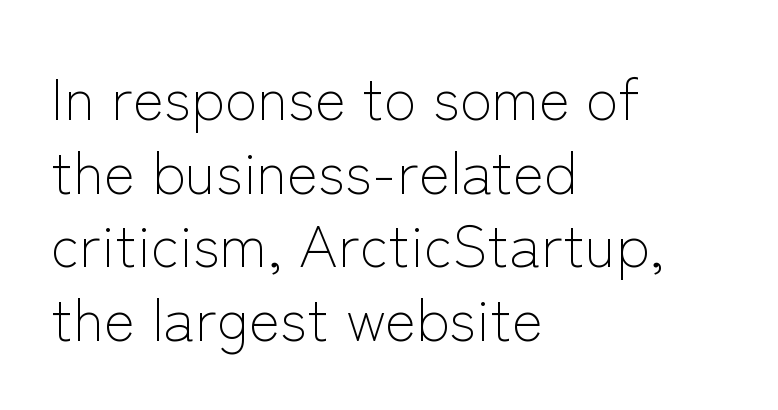
The image shows 59 px light sans-serif type, upright; set left-aligned, normal line spacing (1.25x), normal letter spacing, not underlined; low stroke contrast and a medium x-height.
